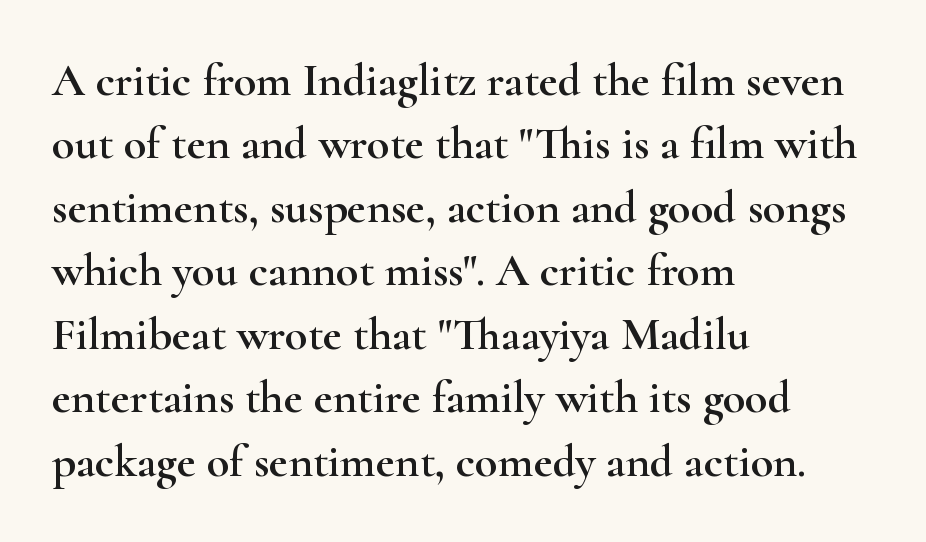
Q: Is the text italic (slanted)? A: No, it is upright.
Q: Is the typeface a serif or a sans-serif typeface? A: Serif.
Q: Is the text underlined? A: No.
Q: How is the paragraph aligned? A: Left-aligned.
Q: Is the spacing between letters normal or unusually wide? A: Normal.
Q: Is the spacing between lines tight, normal or loose? A: Normal.
Q: Width (condensed, normal, or wide)? A: Wide.
Q: Stroke contrast? A: High.
Q: x-height? A: Small.
Q: Monospaced? A: No.
